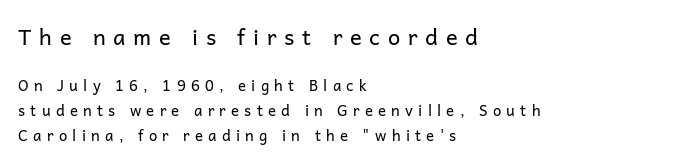
Compared with typical body copy, the letter spacing here is much looser. Heft: none added — not bold. Rendered with straight, roman letterforms. No word sits above an underline. Where is the straight margin? On the left. Baseline-to-baseline distance is the conventional proportion of letter height.
